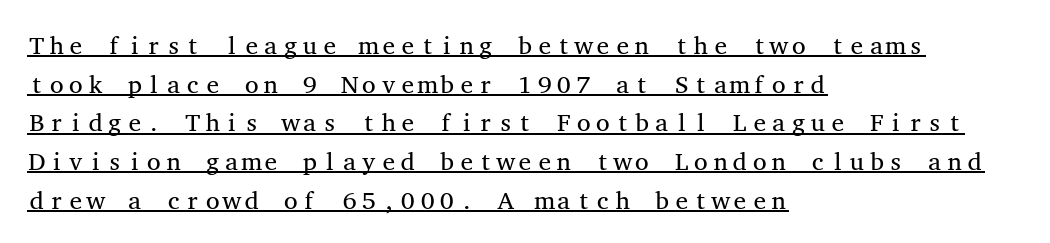
Every stem runs plumb, perpendicular to the baseline. The passage shown is not bold in any degree. Decoration check: the copy is underlined. Spacing between characters is what you'd get straight out of the box. Interline gaps are of average width in this sample.
